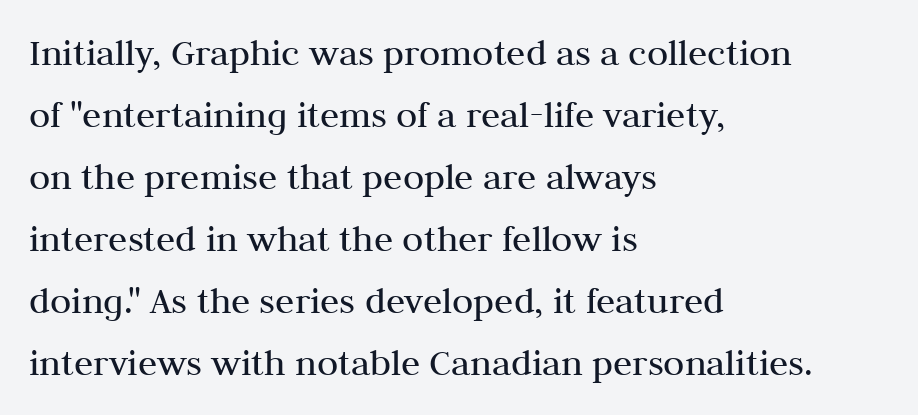
{"serif": "yes", "italic": "no", "bold": "no", "weight": "regular", "width": "normal", "stroke_contrast": "medium", "x_height": "medium", "monospaced": "no", "underline": "no", "align": "left", "line_spacing": "normal", "line_spacing_ratio": 1.59, "letter_spacing": "normal", "letter_spacing_em": 0.0, "glyph_px": 39}
